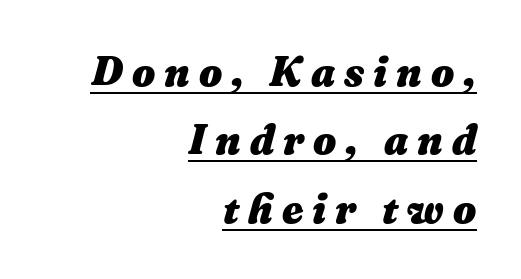
The image shows 41 px heavy type, italic (leaning right); set right-aligned, normal line spacing (1.67x), unusually wide letter spacing (+0.22 em), underlined; medium stroke contrast and a medium x-height.
